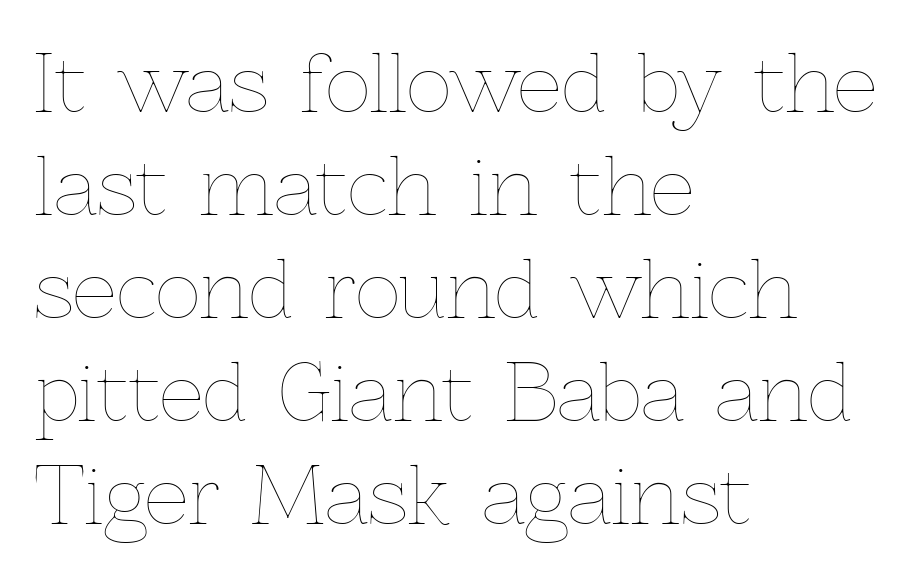
Q: Is the text bold? A: No.
Q: Is the text italic (slanted)? A: No, it is upright.
Q: Is the text underlined? A: No.
Q: How is the paragraph aligned? A: Left-aligned.
Q: Is the spacing between letters normal or unusually wide? A: Normal.
Q: Is the spacing between lines tight, normal or loose? A: Normal.
Q: Width (condensed, normal, or wide)? A: Normal.
Q: x-height? A: Medium.
Q: Monospaced? A: No.
